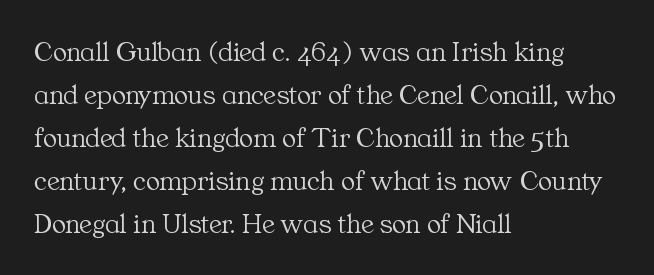
{"serif": "yes", "italic": "no", "bold": "no", "weight": "light", "width": "normal", "stroke_contrast": "medium", "x_height": "medium", "monospaced": "no", "underline": "no", "align": "left", "line_spacing": "normal", "line_spacing_ratio": 1.48, "letter_spacing": "normal", "letter_spacing_em": 0.0, "glyph_px": 29}
